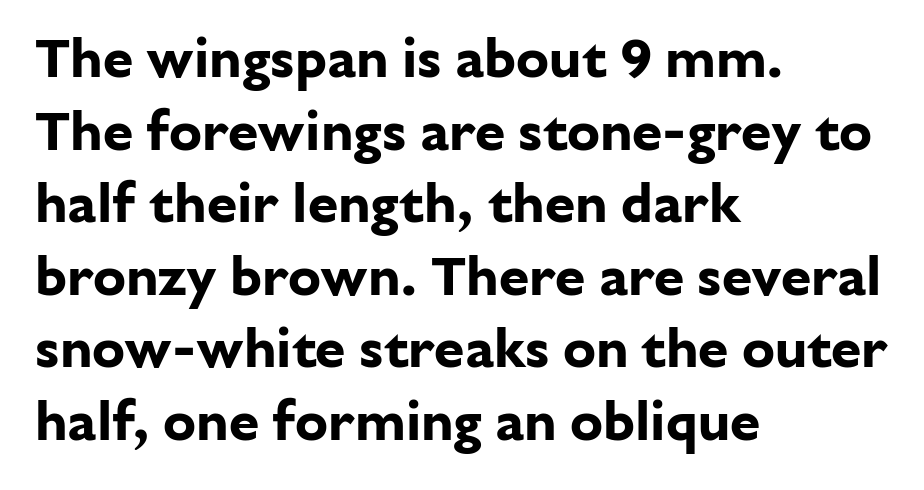
Rows of type keep a routine distance in the vertical direction. Its strokes are broad and dark, the hallmark of bold type. Note the varied advance widths — an 'i' is clearly narrower than an 'm'. Each word holds together tightly as a unit, with standard inter-letter gaps. Casual observation: everything's shoved over to the left. Grotesque or geometric, the face here clearly has no serifs.
